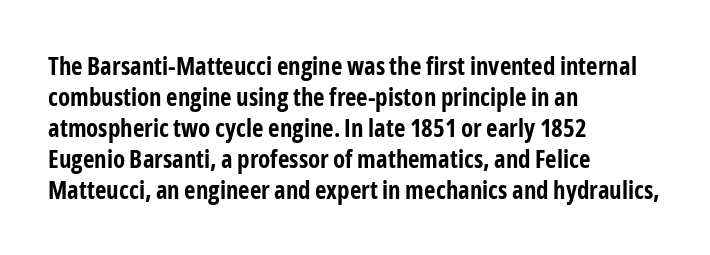
The image shows 25 px bold type, upright; set left-aligned, line spacing 1.24x, normal letter spacing, not underlined.
